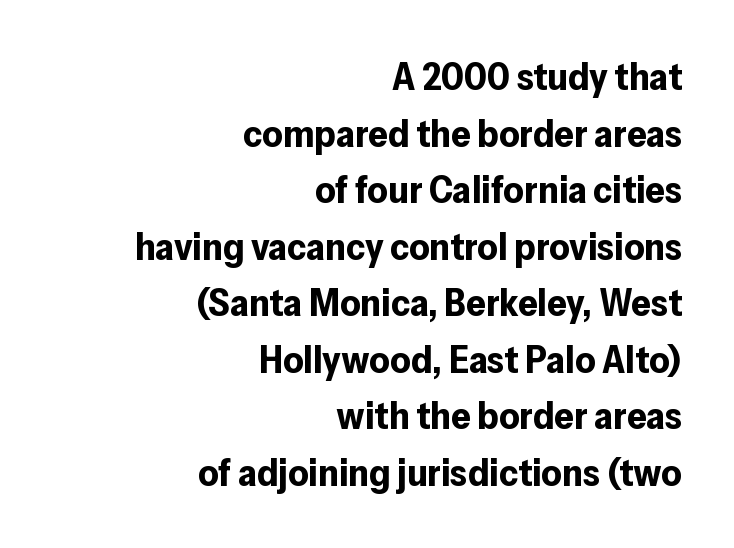
Q: Is the text bold? A: Yes.
Q: Is the text italic (slanted)? A: No, it is upright.
Q: Is the typeface a serif or a sans-serif typeface? A: Sans-serif.
Q: Is the text underlined? A: No.
Q: How is the paragraph aligned? A: Right-aligned.
Q: Is the spacing between letters normal or unusually wide? A: Normal.
Q: Is the spacing between lines tight, normal or loose? A: Normal.
Q: Width (condensed, normal, or wide)? A: Normal.
Q: Stroke contrast? A: Low.
Q: x-height? A: Medium.
Q: Monospaced? A: No.
